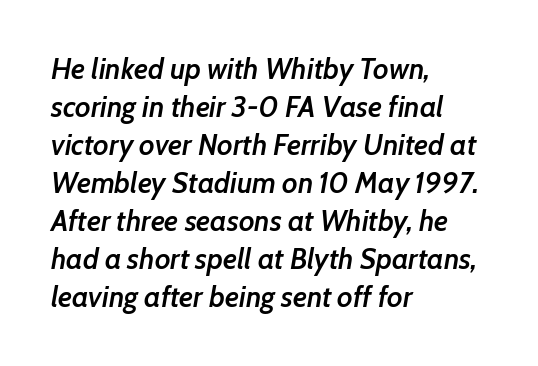
Q: Is the text bold? A: Semi-bold.
Q: Is the text italic (slanted)? A: Yes, it leans right by about 7 degrees.
Q: Is the text underlined? A: No.
Q: How is the paragraph aligned? A: Left-aligned.
Q: Is the spacing between letters normal or unusually wide? A: Normal.
Q: Is the spacing between lines tight, normal or loose? A: Normal.
Q: Width (condensed, normal, or wide)? A: Normal.
Q: Stroke contrast? A: Low.
Q: x-height? A: Medium.
Q: Monospaced? A: No.
